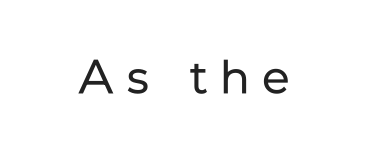
The image shows 47 px regular-weight sans-serif type, upright; set unusually wide letter spacing (+0.29 em), not underlined; low stroke contrast and a medium x-height.
